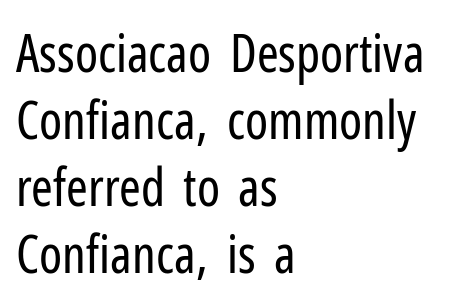
The image shows 52 px regular-weight, condensed sans-serif type, upright; set left-aligned, normal line spacing (1.29x), normal letter spacing, not underlined; low stroke contrast and a medium x-height.
